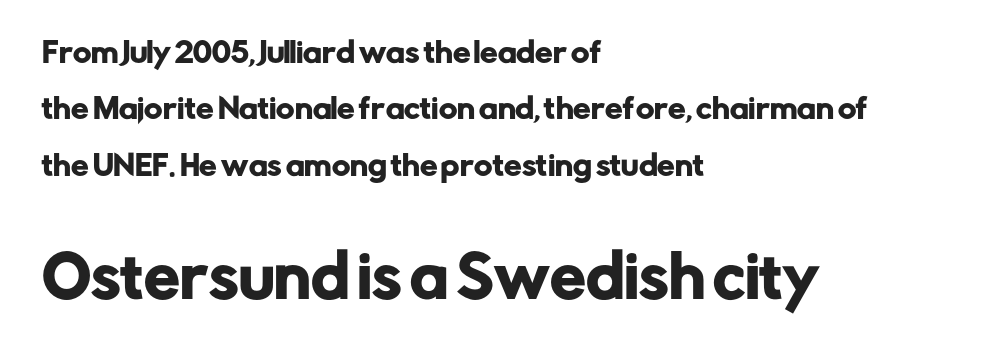
The image shows 57 px sans-serif type, upright; set left-aligned, loose line spacing (2.01x), normal letter spacing, not underlined; the second (bottom) block is 2.04x larger; low stroke contrast and a medium x-height.
